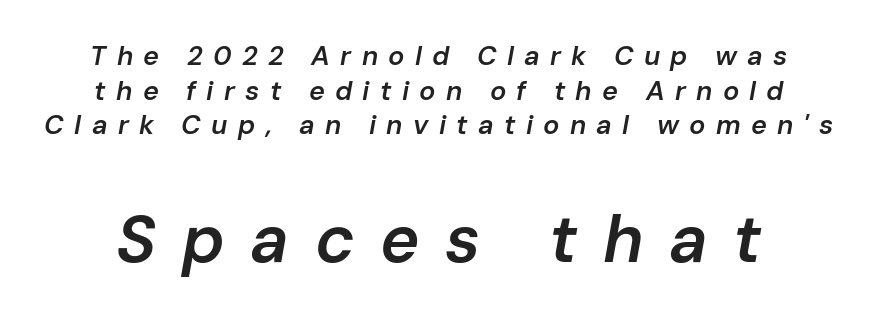
The image shows 67 px semibold type, italic (leaning right); set normal line spacing (1.28x), unusually wide letter spacing (+0.38 em), not underlined; the second (bottom) block is 2.48x larger; low stroke contrast and a medium x-height.
